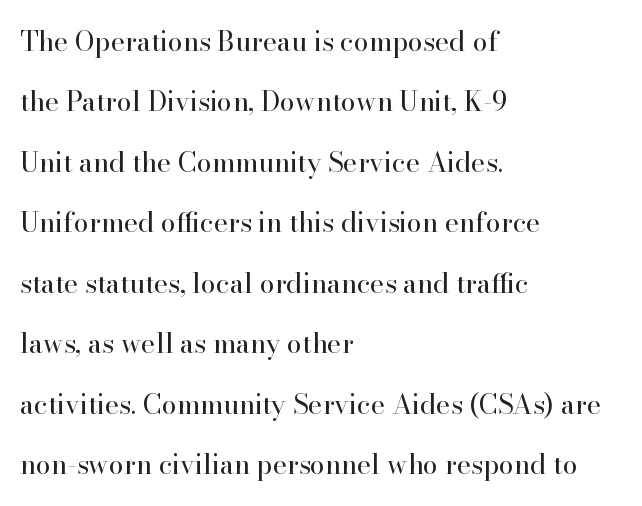
The space between consecutive lines is lavish. Italic? Not at all — the glyphs are vertical. This reads as an unemphasized weight, regular at the heaviest. Glance below the letters and you will spot only blank space.
